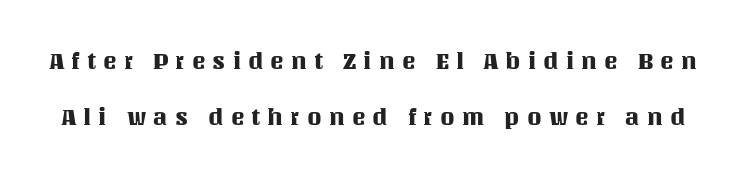
Observe the wide spacing: letters keep a clear distance from each other. A great deal of white space separates one row of letters from the next. A typesetter would mark this as roman, not italic. Anything drawn beneath the words? Only blank space.
